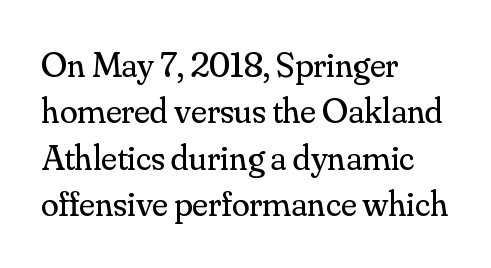
The image shows 36 px regular-weight serif type, upright; set left-aligned, normal line spacing (1.29x), normal letter spacing, not underlined; medium stroke contrast and a small x-height.
